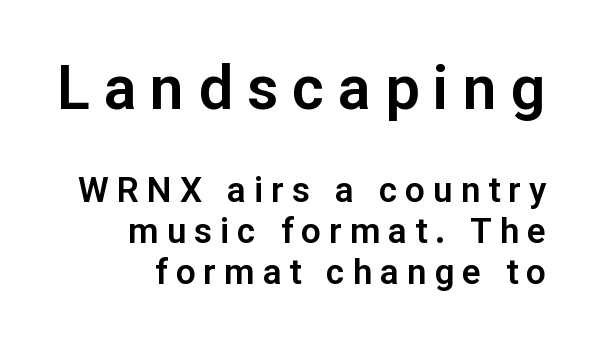
Q: Is the text italic (slanted)? A: No, it is upright.
Q: Is the typeface a serif or a sans-serif typeface? A: Sans-serif.
Q: Is the text underlined? A: No.
Q: How is the paragraph aligned? A: Right-aligned.
Q: Is the spacing between letters normal or unusually wide? A: Unusually wide.
Q: Which block of text is set in a larger size, the first (top) or the second (bottom)? A: The first (top) one.
Q: Width (condensed, normal, or wide)? A: Normal.
Q: Stroke contrast? A: Low.
Q: x-height? A: Medium.
Q: Monospaced? A: No.
